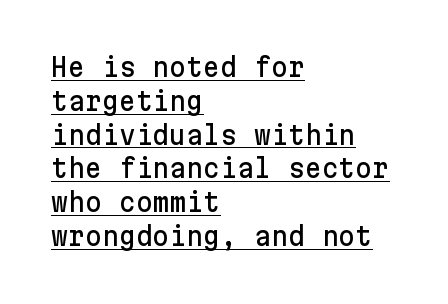
Q: Is the text italic (slanted)? A: No, it is upright.
Q: Is the text underlined? A: Yes.
Q: How is the paragraph aligned? A: Left-aligned.
Q: Is the spacing between letters normal or unusually wide? A: Normal.
Q: Is the spacing between lines tight, normal or loose? A: Normal.
